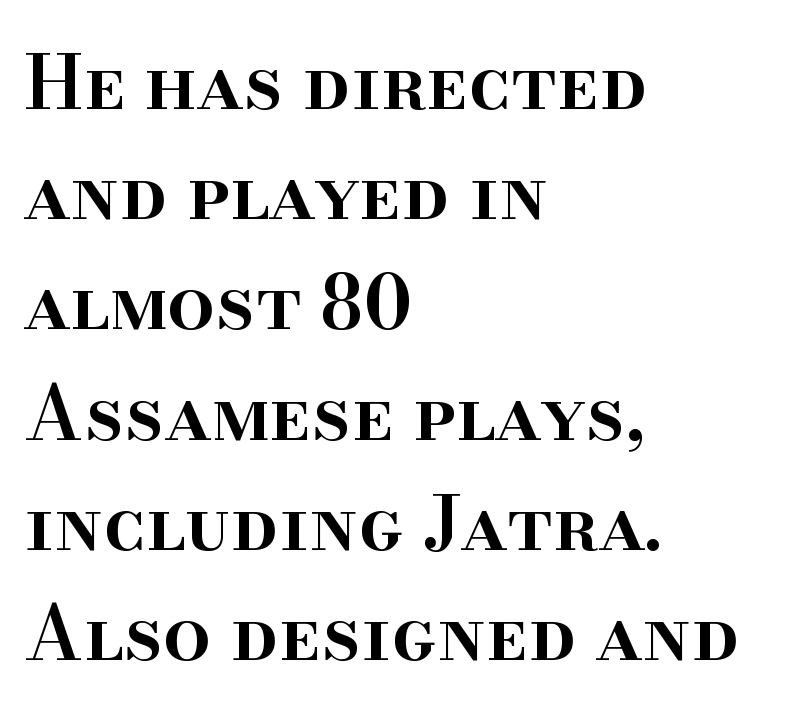
Q: Is the text bold? A: Semi-bold.
Q: Is the text italic (slanted)? A: No, it is upright.
Q: Is the typeface a serif or a sans-serif typeface? A: Serif.
Q: Is the text underlined? A: No.
Q: How is the paragraph aligned? A: Left-aligned.
Q: Is the spacing between letters normal or unusually wide? A: Normal.
Q: Is the spacing between lines tight, normal or loose? A: Normal.
Q: Width (condensed, normal, or wide)? A: Normal.
Q: Stroke contrast? A: High.
Q: x-height? A: Small.
Q: Monospaced? A: No.
